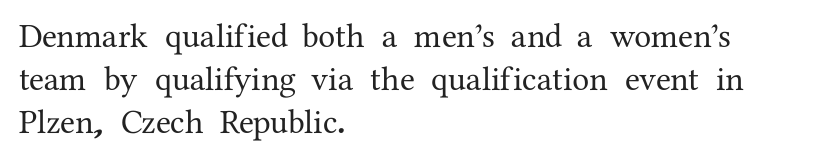
The horizontal fit of the characters is conventional and even. Serif or sans? Serif — the stroke terminals have little feet. The vertical gap from one line to the next is medium. Does the lettering tilt? It doesn't — this is upright. Think of a printed novel: that variable character pitch is what you see here. Words float on clear page, feet unadorned.
